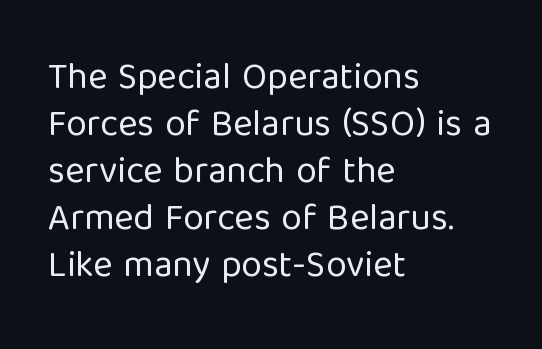
The image shows 37 px regular-weight sans-serif type, upright; set left-aligned, normal line spacing (1.27x), normal letter spacing, not underlined; low stroke contrast and a medium x-height.
